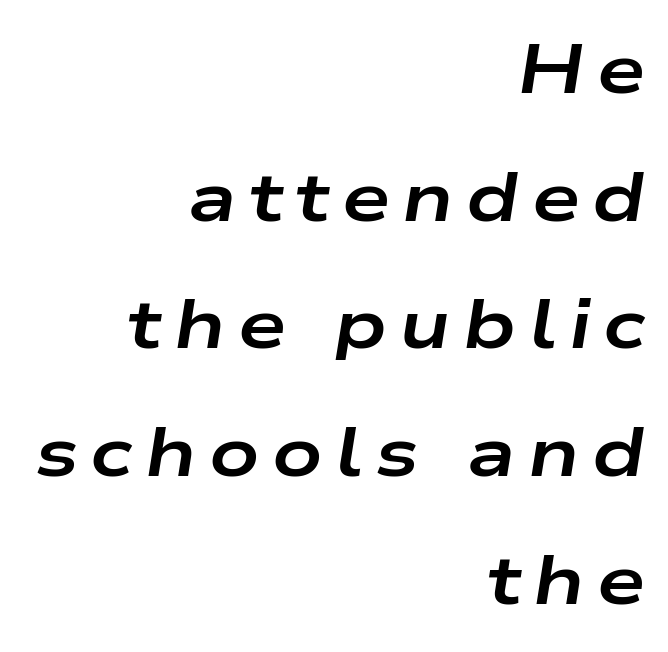
The characters look thick and weighty, a clear bold. These lines are set flush right with a ragged left edge. Varying glyph widths throughout — classic text-font behaviour. Unmarked baselines from the first word to the last. Slanted lettering throughout.
